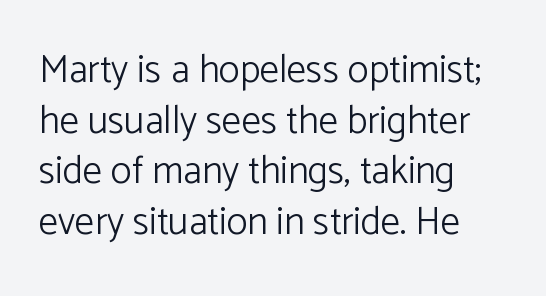
Q: Is the text bold? A: No.
Q: Is the text italic (slanted)? A: No, it is upright.
Q: Is the typeface a serif or a sans-serif typeface? A: Sans-serif.
Q: Is the text underlined? A: No.
Q: How is the paragraph aligned? A: Left-aligned.
Q: Is the spacing between letters normal or unusually wide? A: Normal.
Q: Is the spacing between lines tight, normal or loose? A: Normal.
Q: Width (condensed, normal, or wide)? A: Normal.
Q: Stroke contrast? A: Low.
Q: x-height? A: Medium.
Q: Monospaced? A: No.
